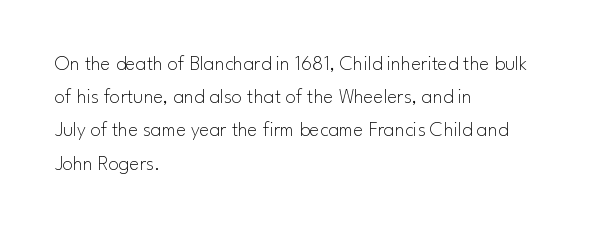
{"italic": "no", "bold": "no", "underline": "no", "align": "left", "line_spacing": "normal", "line_spacing_ratio": 1.58, "letter_spacing": "normal", "letter_spacing_em": 0.0, "glyph_px": 21}
